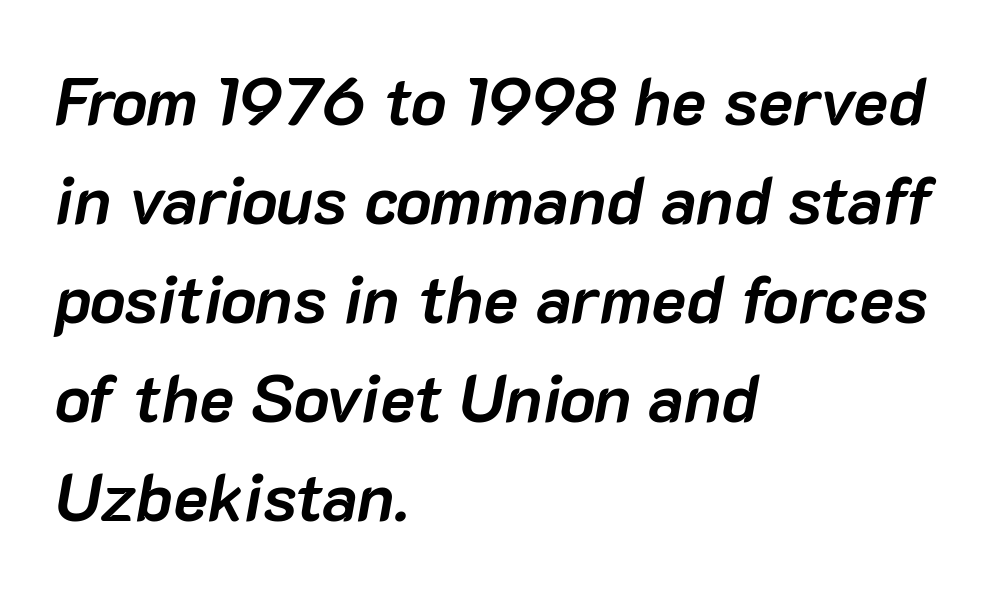
The image shows 66 px semibold type, italic (leaning right); set left-aligned, normal line spacing (1.5x), normal letter spacing, not underlined; low stroke contrast and a medium x-height.
